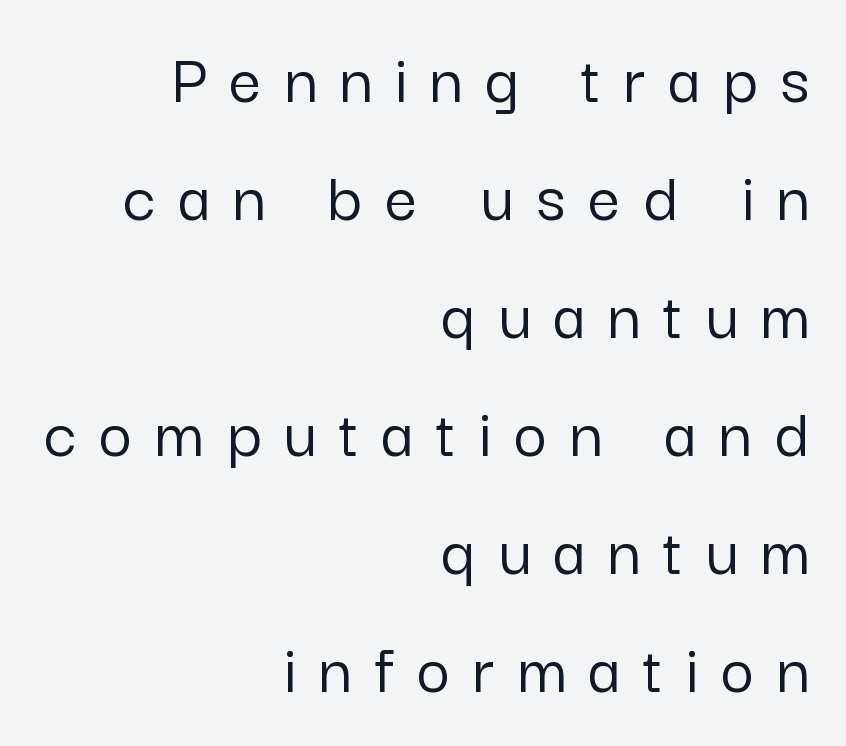
{"serif": "no", "italic": "no", "width": "normal", "stroke_contrast": "low", "x_height": "medium", "monospaced": "no", "underline": "no", "align": "right", "line_spacing": "normal", "line_spacing_ratio": 1.64, "letter_spacing": "wide", "letter_spacing_em": 0.32, "glyph_px": 72}
